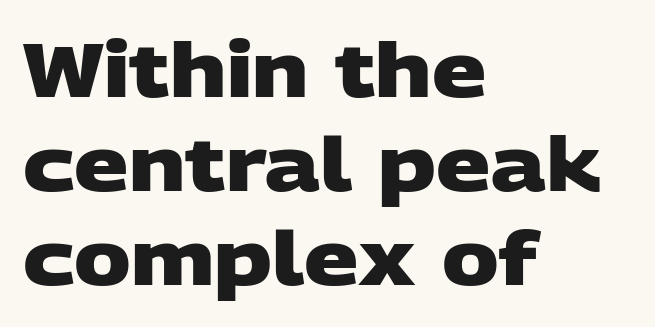
Q: Is the text bold? A: Yes.
Q: Is the typeface a serif or a sans-serif typeface? A: Sans-serif.
Q: Is the text underlined? A: No.
Q: How is the paragraph aligned? A: Left-aligned.
Q: Is the spacing between letters normal or unusually wide? A: Normal.
Q: Width (condensed, normal, or wide)? A: Wide.
Q: Stroke contrast? A: Low.
Q: x-height? A: Large.
Q: Monospaced? A: No.
